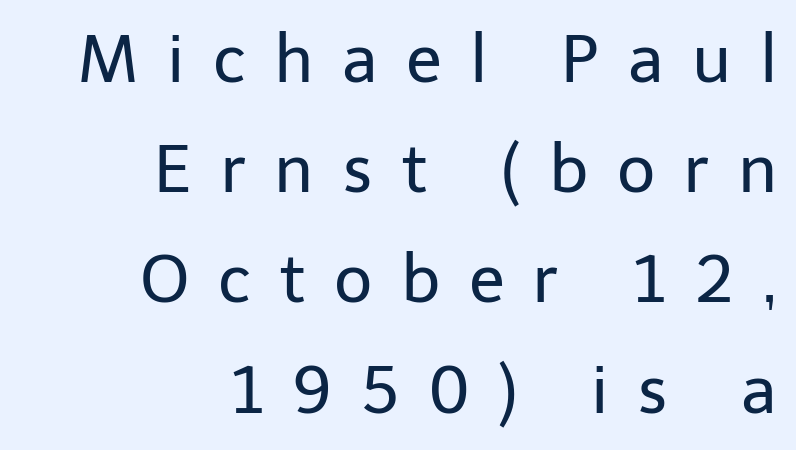
Successive baselines arrive at the customary interval. Is the block centered? No — it sits flush against the right margin. This rendering employs a face without finishing strokes, i.e., a sans-serif. A roman cut, with each character standing at attention. Is the letter spacing exaggerated? Yes — the characters are pushed far apart.
